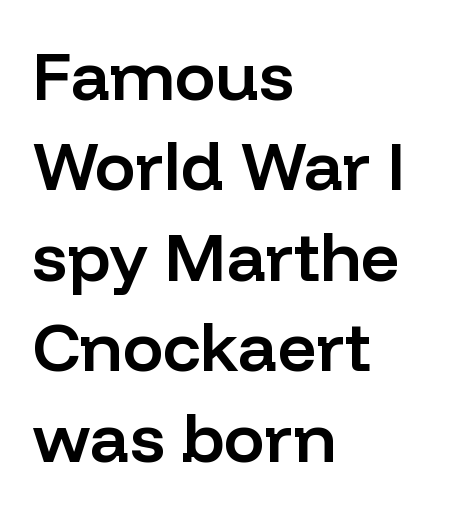
{"serif": "no", "italic": "no", "bold": "semi", "weight": "semibold", "width": "normal", "stroke_contrast": "low", "x_height": "medium", "monospaced": "no", "underline": "no", "align": "left", "line_spacing": "normal", "line_spacing_ratio": 1.33, "letter_spacing": "normal", "letter_spacing_em": 0.0, "glyph_px": 68}
